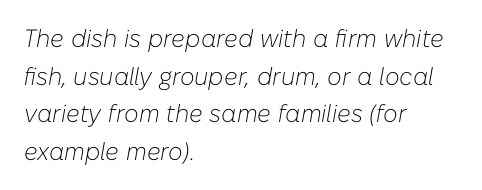
These glyphs show unthickened strokes, regular width or finer. Unmarked baselines from the first word to the last. Does the lettering tilt? It does — this is italic. The typesetter chose a ragged-right arrangement here.
